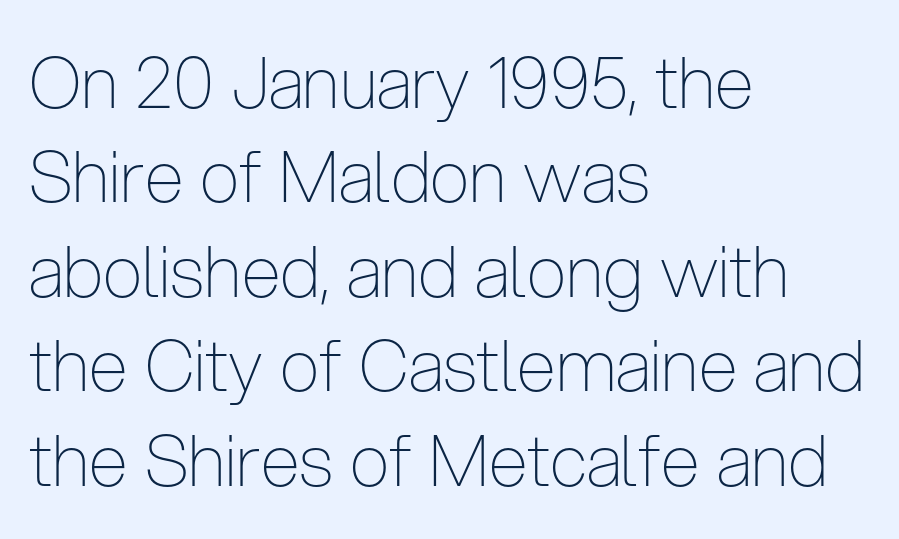
The image shows 71 px thin, condensed sans-serif type, upright; set left-aligned, normal line spacing (1.33x), normal letter spacing, not underlined; low stroke contrast and a medium x-height.
